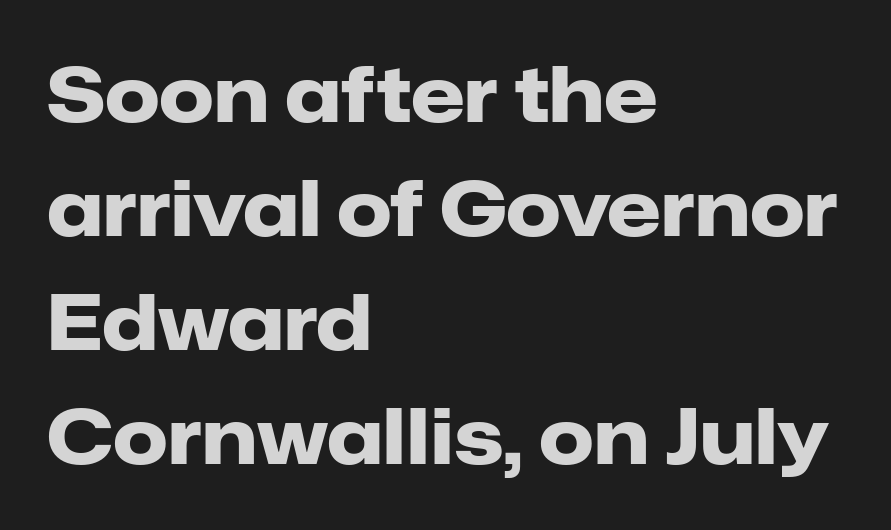
{"serif": "no", "italic": "no", "bold": "yes", "weight": "heavy", "width": "normal", "stroke_contrast": "low", "x_height": "medium", "monospaced": "no", "underline": "no", "align": "left", "line_spacing": "normal", "line_spacing_ratio": 1.48, "letter_spacing": "normal", "letter_spacing_em": 0.0, "glyph_px": 77}
